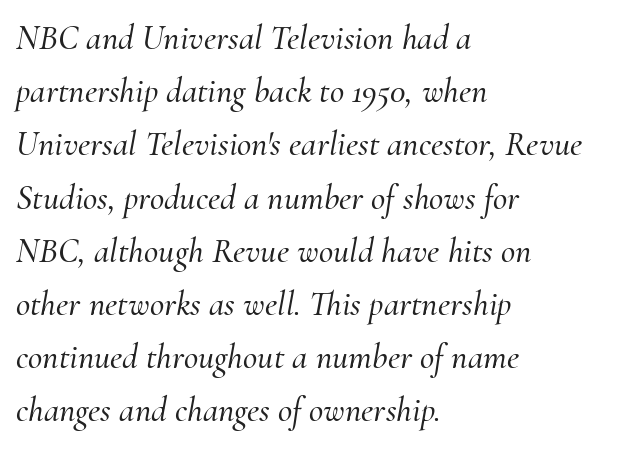
The image shows 35 px serif type, italic (leaning right); set left-aligned, normal line spacing (1.52x), normal letter spacing, not underlined; medium stroke contrast and a small x-height.
